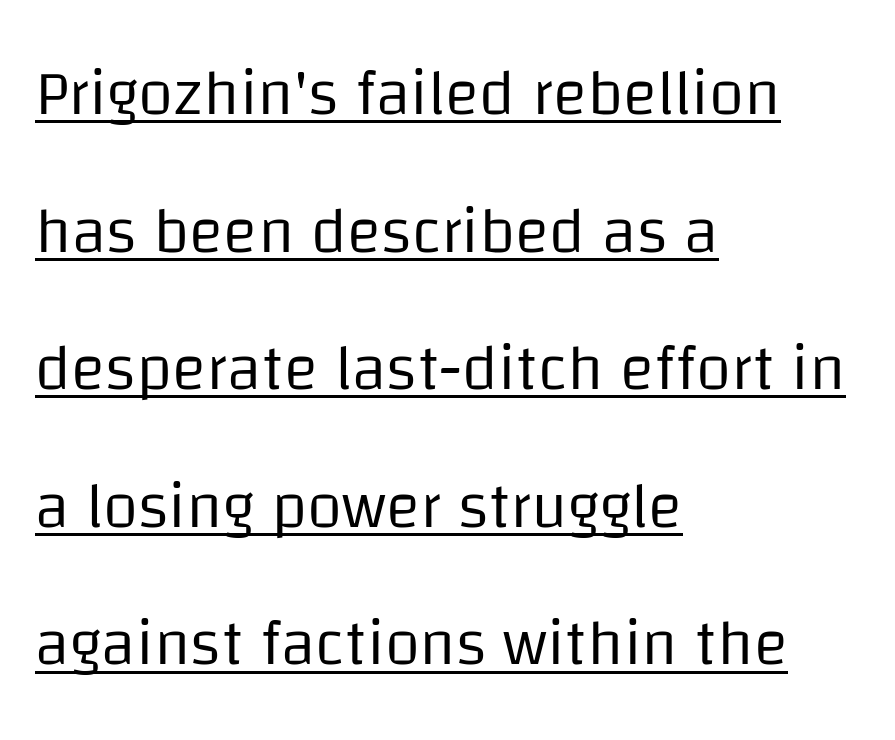
The image shows 64 px regular-weight sans-serif type, upright; set left-aligned, loose line spacing (2.15x), normal letter spacing, underlined; low stroke contrast and a large x-height.
